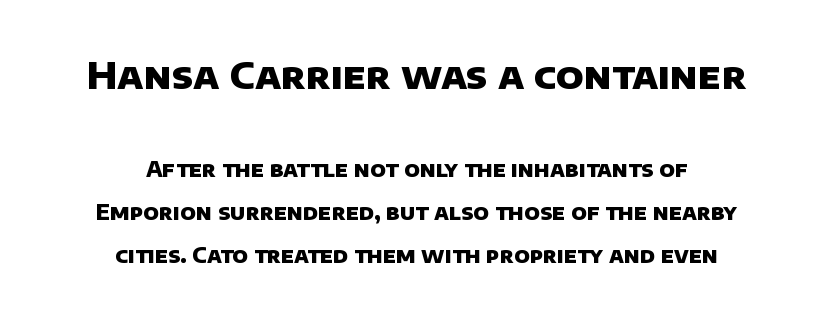
{"serif": "no", "bold": "yes", "weight": "heavy", "width": "normal", "stroke_contrast": "low", "x_height": "large", "monospaced": "no", "underline": "no", "align": "center", "line_spacing": "loose", "line_spacing_ratio": 2.04, "letter_spacing": "normal", "letter_spacing_em": 0.0, "larger_block": "first", "size_ratio": 1.76, "glyph_px": 37}
